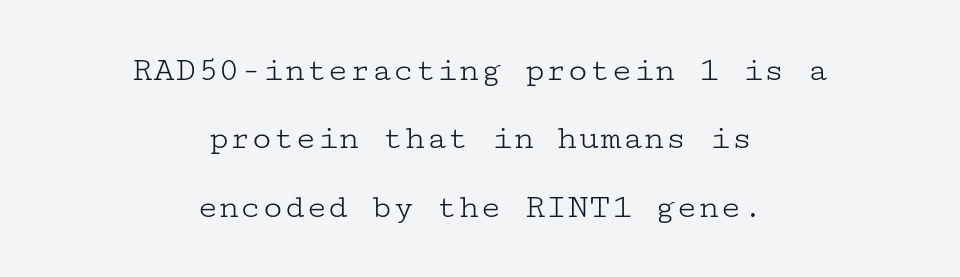
The image shows 36 px light, wide serif type, upright; set centered, loose line spacing (1.9x), normal letter spacing, not underlined; low stroke contrast and a medium x-height.
